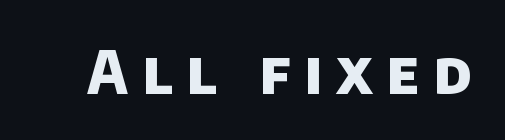
Q: Is the text bold? A: Yes.
Q: Is the typeface a serif or a sans-serif typeface? A: Sans-serif.
Q: Is the text underlined? A: No.
Q: Is the spacing between letters normal or unusually wide? A: Unusually wide.
Q: Width (condensed, normal, or wide)? A: Normal.
Q: Stroke contrast? A: Low.
Q: x-height? A: Large.
Q: Monospaced? A: No.
